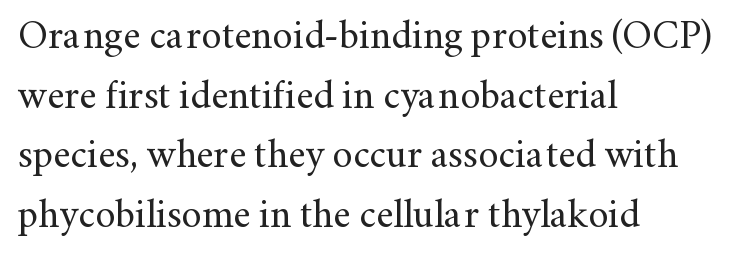
{"serif": "yes", "italic": "no", "bold": "no", "weight": "regular", "width": "normal", "stroke_contrast": "medium", "x_height": "small", "monospaced": "no", "underline": "no", "align": "left", "line_spacing": "normal", "line_spacing_ratio": 1.49, "letter_spacing": "normal", "letter_spacing_em": 0.0, "glyph_px": 40}
